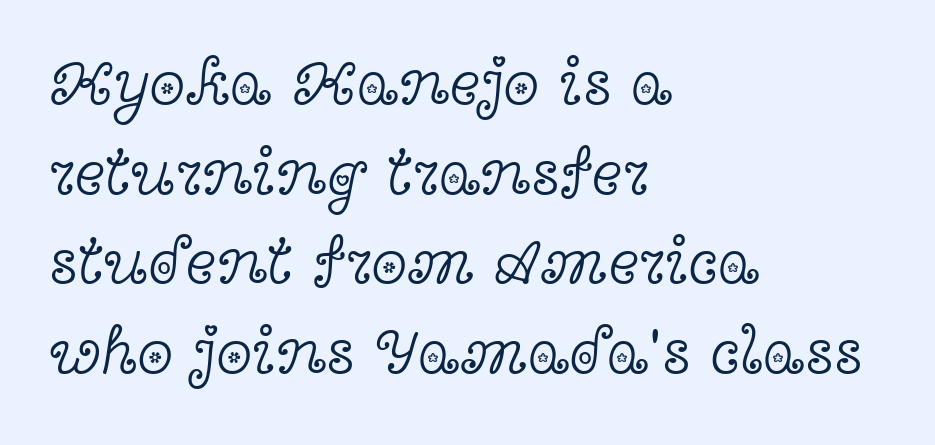
{"serif": "yes", "italic": "no", "bold": "no", "weight": "light", "width": "wide", "x_height": "medium", "monospaced": "no", "underline": "no", "align": "left", "line_spacing": "normal", "line_spacing_ratio": 1.38, "letter_spacing": "normal", "letter_spacing_em": 0.0, "glyph_px": 65}
